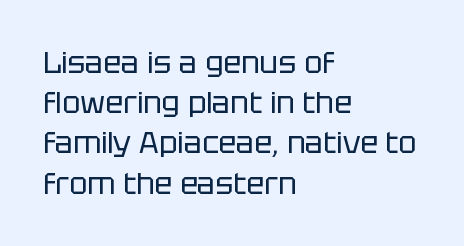
Italic: no, the glyphs are upright roman. The type family on display is of the sans-serif kind. In terms of leading, this rendering sits right in the middle. Is this a fixed-width face? No — the glyphs have proportional, varying widths.
